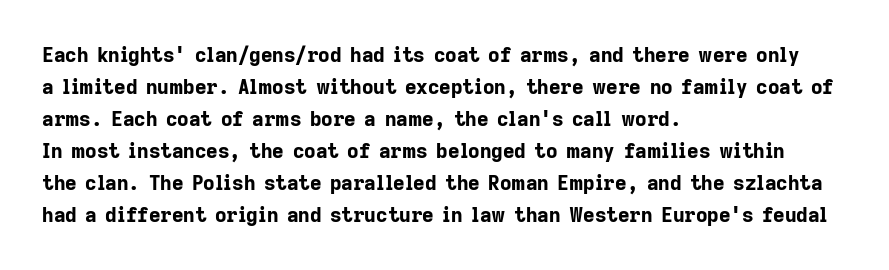
Q: Is the text bold? A: Yes.
Q: Is the text italic (slanted)? A: No, it is upright.
Q: Is the text underlined? A: No.
Q: How is the paragraph aligned? A: Left-aligned.
Q: Is the spacing between letters normal or unusually wide? A: Normal.
Q: Is the spacing between lines tight, normal or loose? A: Normal.
